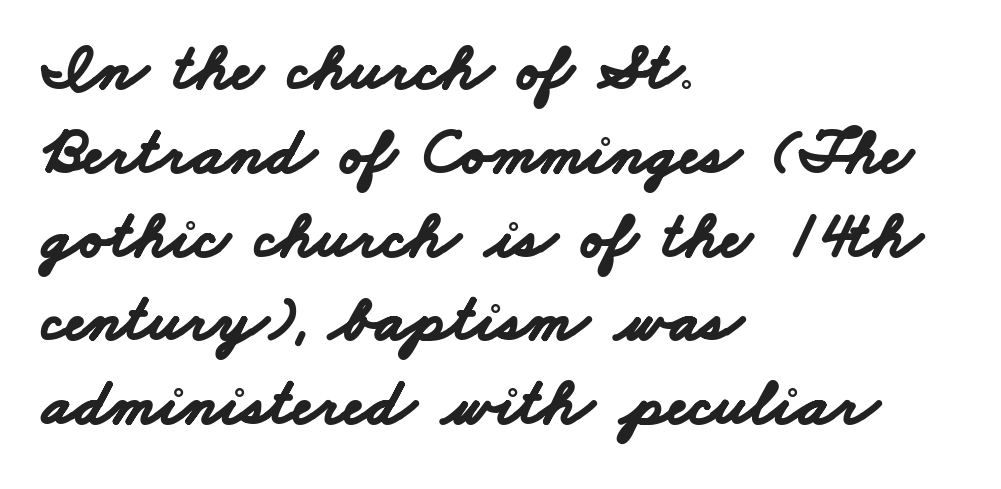
The sample has been set heavy, in full bold. How would I describe the line gaps? Plain and ordinary. Does the copy run flush right? No — it runs flush left. In terms of letterspacing, this is plain default setting.
